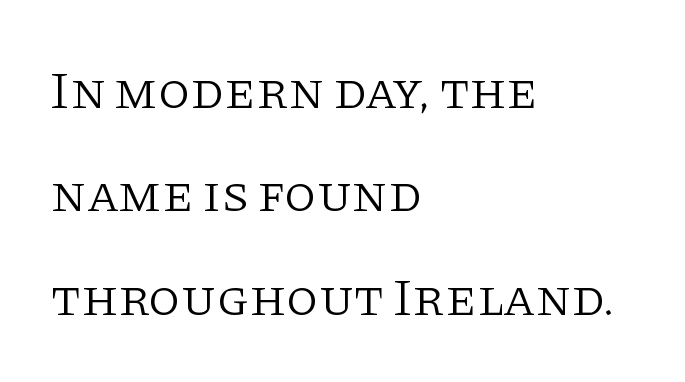
{"serif": "yes", "italic": "no", "bold": "no", "weight": "light", "width": "normal", "stroke_contrast": "low", "x_height": "large", "monospaced": "no", "underline": "no", "align": "left", "line_spacing": "loose", "line_spacing_ratio": 1.99, "letter_spacing": "normal", "letter_spacing_em": 0.0, "glyph_px": 52}
